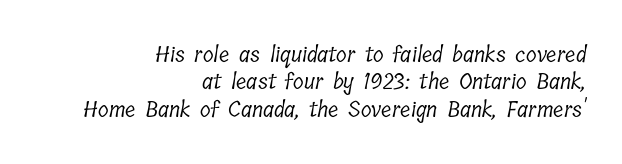
The image shows 22 px text type; set right-aligned, normal line spacing (1.25x), normal letter spacing, not underlined.
